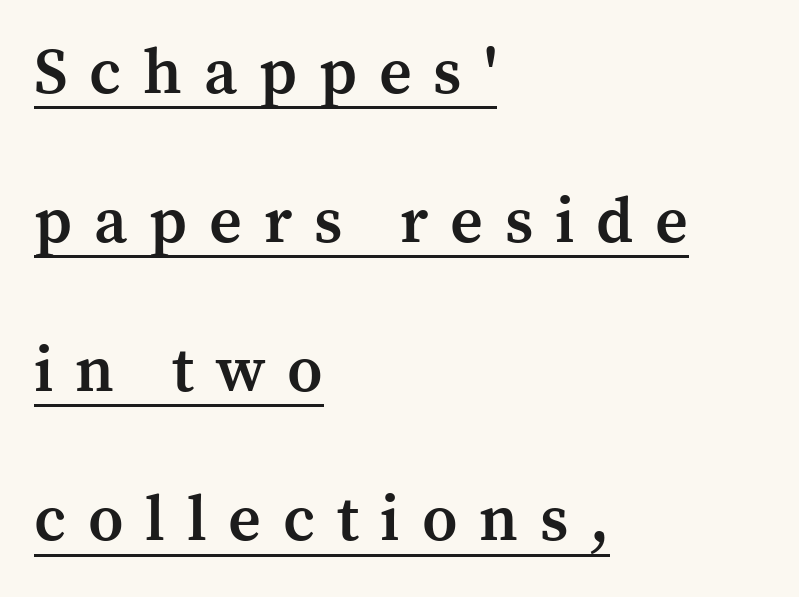
The image shows 64 px semibold serif type, upright; set left-aligned, loose line spacing (2.33x), unusually wide letter spacing (+0.34 em), underlined; medium stroke contrast and a medium x-height.
